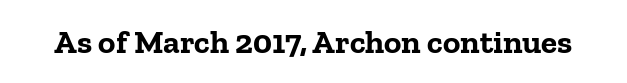
{"serif": "yes", "italic": "no", "bold": "yes", "weight": "bold", "width": "normal", "stroke_contrast": "low", "x_height": "medium", "monospaced": "no", "underline": "no", "letter_spacing": "normal", "letter_spacing_em": 0.0, "glyph_px": 33}
